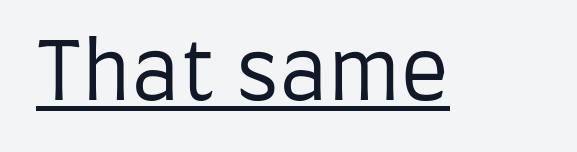
{"serif": "no", "italic": "no", "bold": "no", "weight": "regular", "width": "condensed", "stroke_contrast": "low", "x_height": "large", "monospaced": "no", "underline": "yes", "letter_spacing": "normal", "letter_spacing_em": 0.0, "glyph_px": 80}
